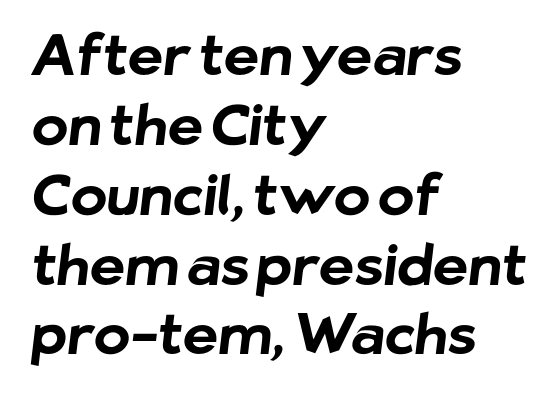
{"serif": "no", "bold": "yes", "weight": "bold", "width": "normal", "stroke_contrast": "low", "x_height": "medium", "monospaced": "no", "underline": "no", "align": "left", "line_spacing": "normal", "line_spacing_ratio": 1.27, "letter_spacing": "normal", "letter_spacing_em": 0.0, "glyph_px": 55}
